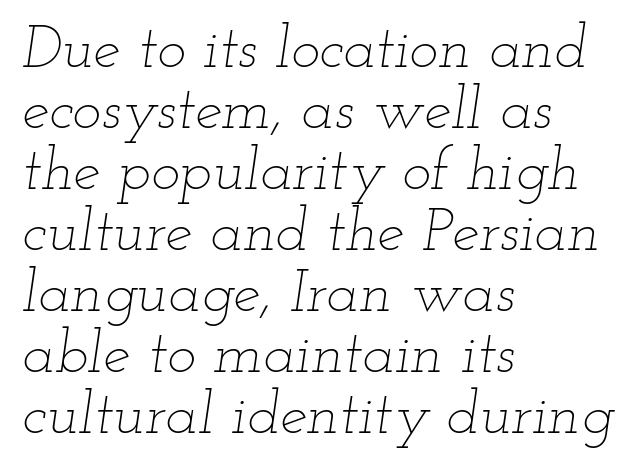
Q: Is the text bold? A: No.
Q: Is the text italic (slanted)? A: Yes, it leans right by about 12 degrees.
Q: Is the text underlined? A: No.
Q: How is the paragraph aligned? A: Left-aligned.
Q: Is the spacing between letters normal or unusually wide? A: Normal.
Q: Is the spacing between lines tight, normal or loose? A: Tight.
Q: Width (condensed, normal, or wide)? A: Wide.
Q: Stroke contrast? A: Low.
Q: x-height? A: Small.
Q: Monospaced? A: No.
